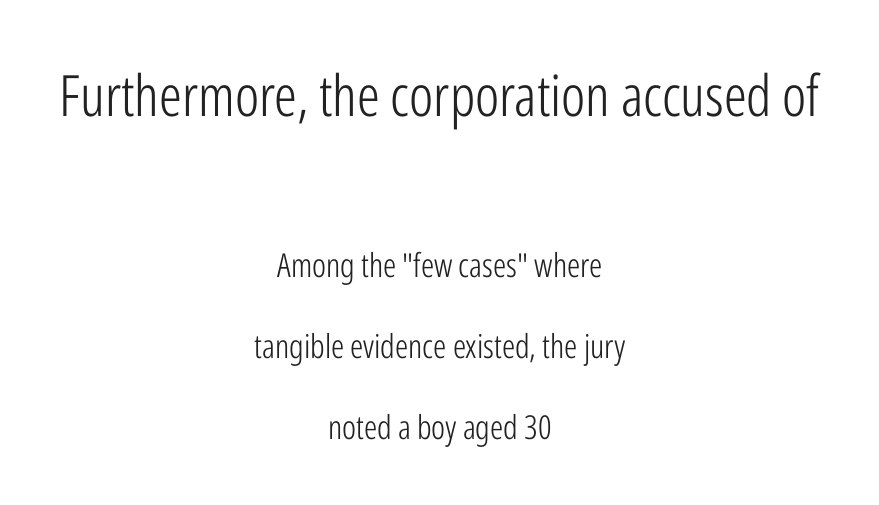
Is there any slant? The stems are plumb. The designer dialed line spacing up above the default. Descenders are the only things crossing below the line. The initial chunk of copy outweighs the following chunk in type size. The rendering keeps characters at their native spacing.
